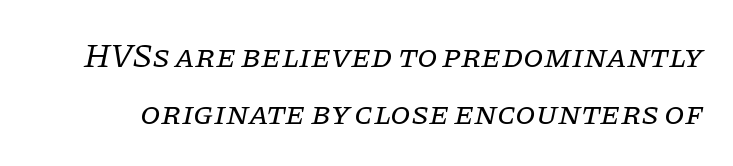
The rendering applies a slant to the glyphs. The typeface chosen for these lines features serifs. Is the letter spacing exaggerated? No — it looks like the ordinary default. Looks like regular typesetting: each glyph gets only the width it needs. The glyphs are unaccompanied by any horizontal stroke below them.
